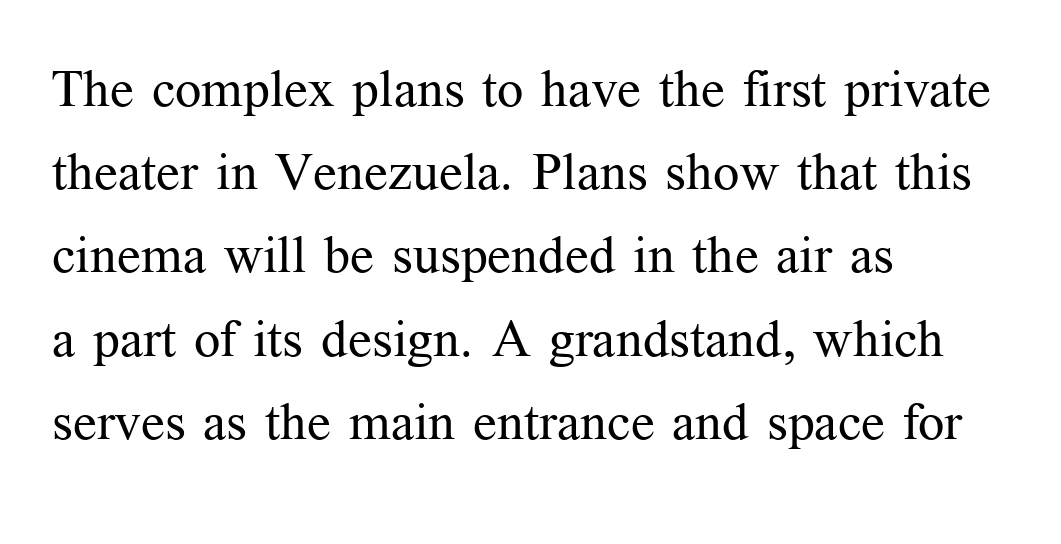
{"serif": "yes", "italic": "no", "bold": "no", "weight": "regular", "width": "normal", "stroke_contrast": "medium", "x_height": "medium", "monospaced": "no", "underline": "no", "align": "left", "line_spacing": "normal", "line_spacing_ratio": 1.6, "letter_spacing": "normal", "letter_spacing_em": 0.0, "glyph_px": 52}
